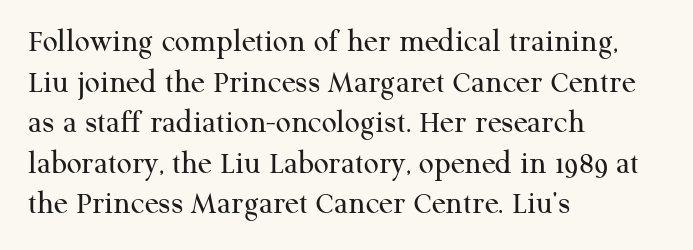
Nobody drew a line under any word here. Varying glyph widths throughout — classic text-font behaviour. Horizontal alignment here is leftward, the default for most running prose. A quiet, ordinary-to-light weight characterises the typeface. The typography opts for an upright posture over an oblique one.
